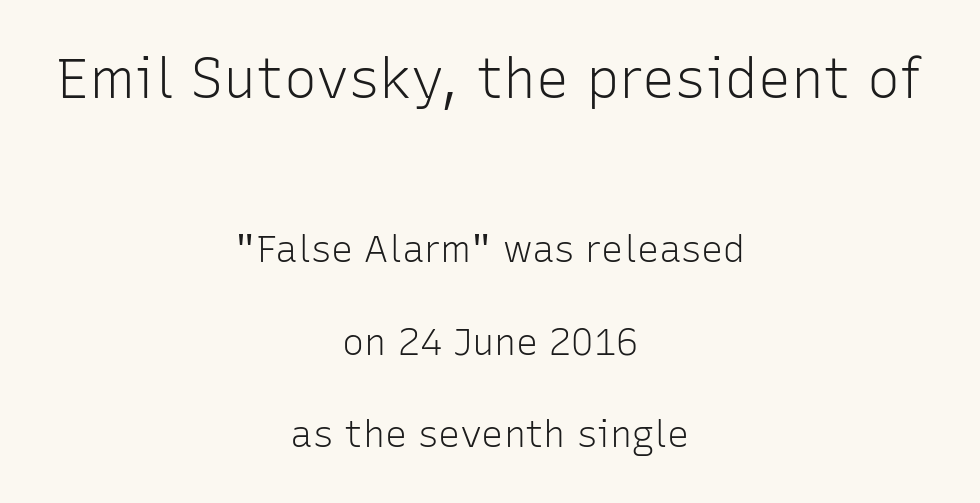
{"serif": "no", "italic": "no", "bold": "no", "weight": "light", "width": "normal", "stroke_contrast": "low", "x_height": "medium", "monospaced": "no", "underline": "no", "align": "center", "line_spacing": "loose", "line_spacing_ratio": 2.5, "letter_spacing": "normal", "letter_spacing_em": 0.0, "larger_block": "first", "size_ratio": 1.49, "glyph_px": 55}
